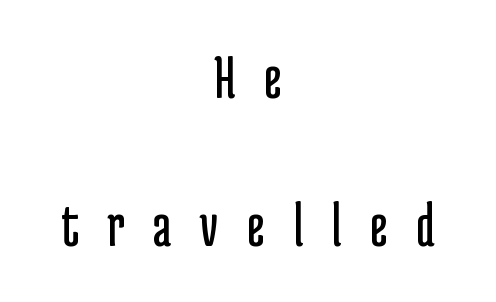
The characters are drawn with everyday or finer stroke widths. Regarding serifs, this sample does without them. The gaps between neighbouring characters are conspicuously large. Vertical strokes here are truly vertical.
